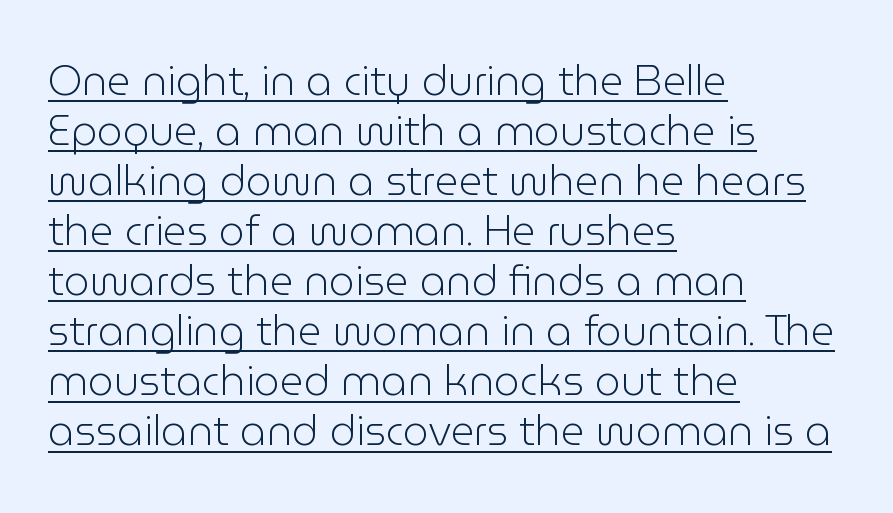
Stem width sits at or under what a default text font uses. Layout note: lines flush left. The typeface chosen for these lines omits serifs. Think of a printed novel: that variable character pitch is what you see here. Beneath each row of characters lies a ruled line.
